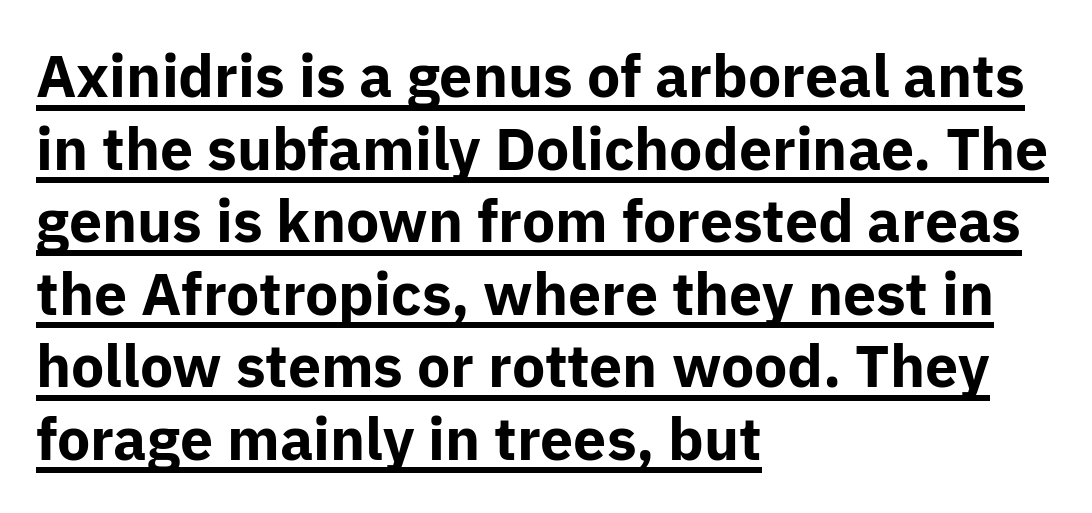
The image shows 59 px bold sans-serif type, upright; set left-aligned, line spacing 1.23x, normal letter spacing, underlined; low stroke contrast and a medium x-height.
